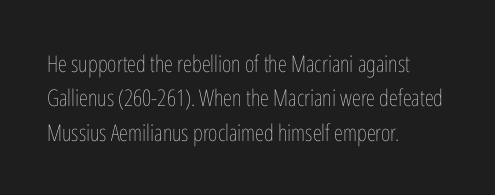
{"italic": "no", "bold": "no", "underline": "no", "align": "left", "line_spacing": "normal", "line_spacing_ratio": 1.5, "letter_spacing": "normal", "letter_spacing_em": 0.0, "glyph_px": 23}
